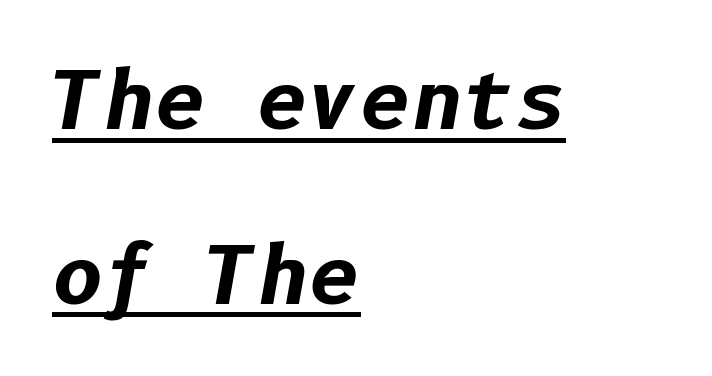
{"italic": "yes", "lean": "right", "slant_degrees": 10, "bold": "yes", "weight": "bold", "width": "normal", "stroke_contrast": "low", "x_height": "medium", "underline": "yes", "align": "left", "line_spacing": "loose", "line_spacing_ratio": 2.21, "letter_spacing": "normal", "letter_spacing_em": 0.0, "glyph_px": 79}
